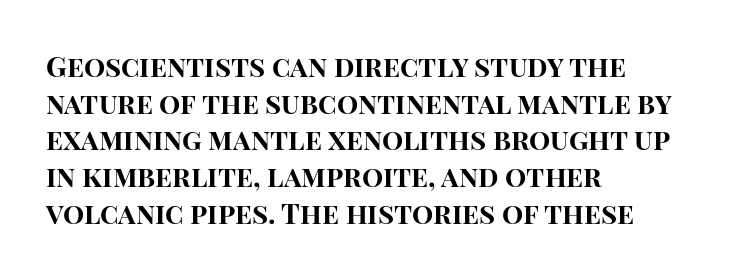
The image shows 28 px bold sans-serif type, upright; set left-aligned, normal line spacing (1.31x), normal letter spacing, not underlined; high stroke contrast and a large x-height.
